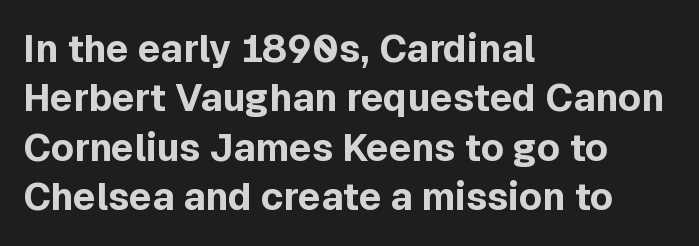
{"serif": "no", "italic": "no", "bold": "yes", "weight": "bold", "width": "normal", "x_height": "medium", "monospaced": "no", "underline": "no", "align": "left", "line_spacing": "normal", "line_spacing_ratio": 1.3, "letter_spacing": "normal", "letter_spacing_em": 0.0, "glyph_px": 38}
